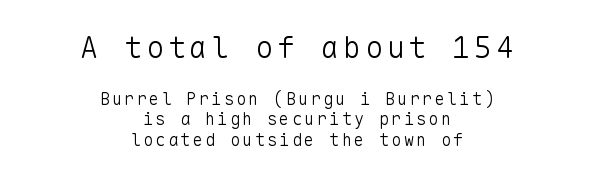
Ink coverage per letter is moderate at most. This rendering uses center alignment, leaving both contours irregular but symmetric. The text was rendered using a sans face with plain stroke endings. Notice how the stems are strictly vertical — no italics here.
